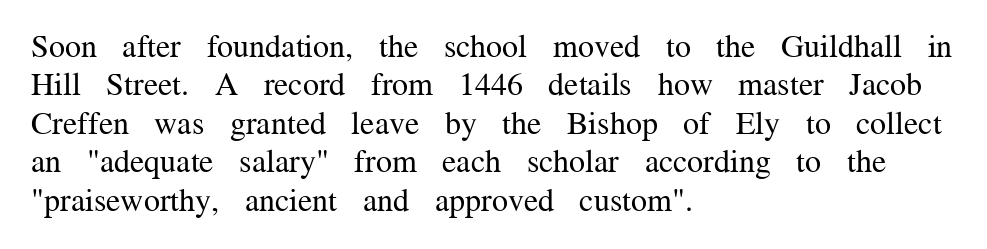
Does the copy run flush right? No — it runs flush left. Characters follow at the spacing the type designer built in. Vertical strokes here are truly vertical. Proportional: the letters do not fall into vertical columns.
